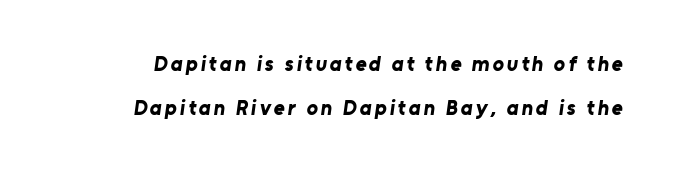
Q: Is the text bold? A: Yes.
Q: Is the text underlined? A: No.
Q: Is the spacing between lines tight, normal or loose? A: Loose.
